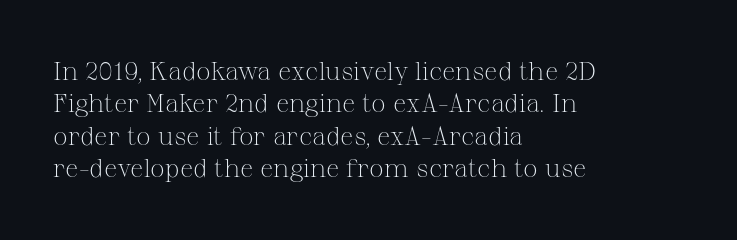
Line spacing here is normal. Nobody touched the tracking dial on this one. Quick note: underline off. Designer's note — italics off, roman on. The lines are quadded left.
